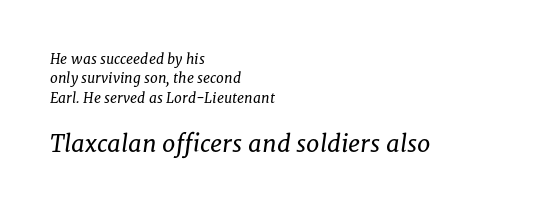
Q: Is the text bold? A: No.
Q: Is the text italic (slanted)? A: Yes, it leans right by about 8 degrees.
Q: Is the text underlined? A: No.
Q: How is the paragraph aligned? A: Left-aligned.
Q: Is the spacing between letters normal or unusually wide? A: Normal.
Q: Is the spacing between lines tight, normal or loose? A: Normal.
Q: Which block of text is set in a larger size, the first (top) or the second (bottom)? A: The second (bottom) one.
